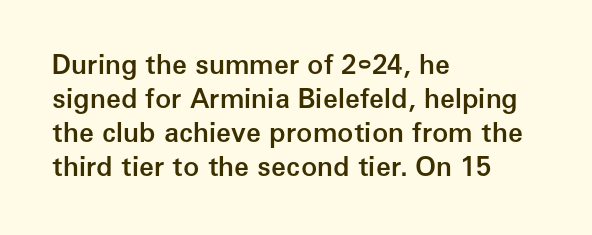
The type sits square on the baseline with zero lean. A clean baseline with only descenders dipping below it. This sample is left-justified, so line endings fall wherever the words run out. Characters follow at the spacing the type designer built in. The font is running at a semibold setting, under full bold. This block has exactly the height ordinary leading produces.
